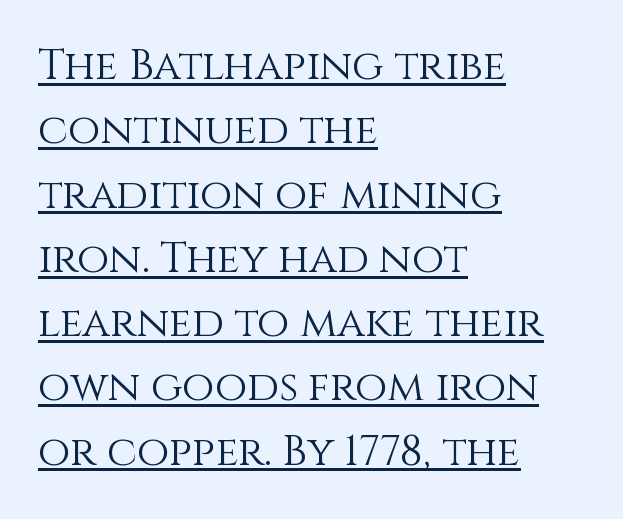
The image shows 42 px light type, upright; set left-aligned, normal line spacing (1.53x), normal letter spacing, underlined; medium stroke contrast and a large x-height.
